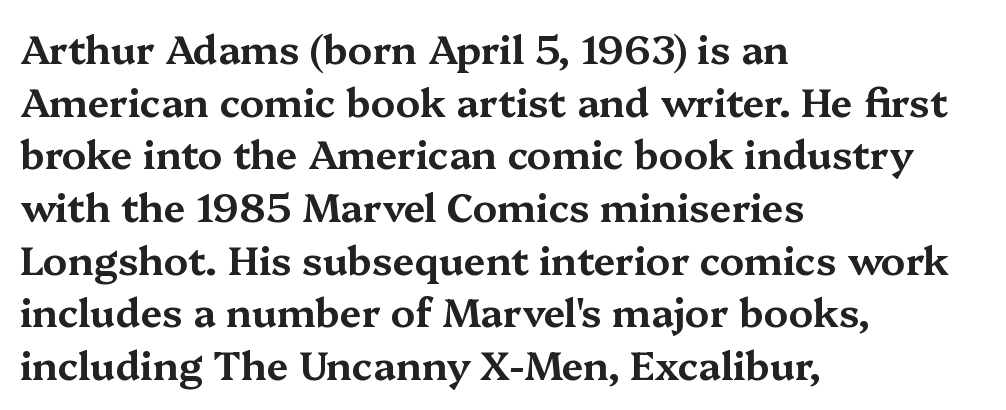
{"serif": "yes", "italic": "no", "width": "wide", "stroke_contrast": "medium", "x_height": "medium", "monospaced": "no", "underline": "no", "align": "left", "line_spacing": "normal", "line_spacing_ratio": 1.35, "letter_spacing": "normal", "letter_spacing_em": 0.0, "glyph_px": 39}
